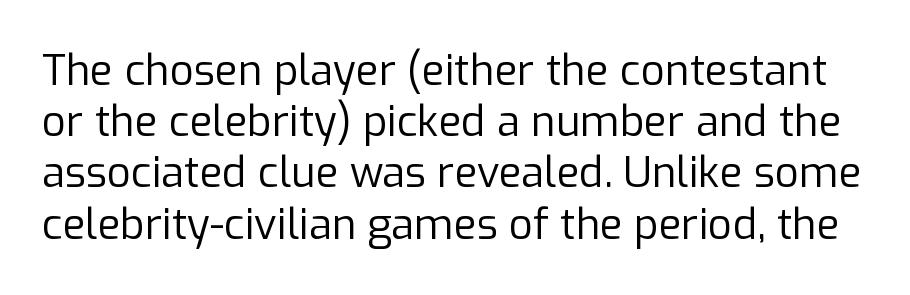
Q: Is the text bold? A: No.
Q: Is the text italic (slanted)? A: No, it is upright.
Q: Is the typeface a serif or a sans-serif typeface? A: Sans-serif.
Q: Is the text underlined? A: No.
Q: Is the spacing between letters normal or unusually wide? A: Normal.
Q: Width (condensed, normal, or wide)? A: Normal.
Q: Stroke contrast? A: Low.
Q: x-height? A: Medium.
Q: Monospaced? A: No.
